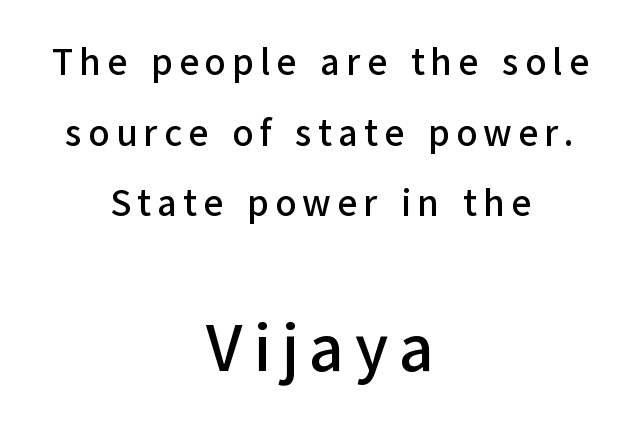
This is roman type, the default non-slanted kind. The rendering positions every line midway between the sides. Decoration check: the copy has no underline. Character size in the trailing block exceeds that of the leading block. Note: no serifs on the glyphs. Do the characters align in a grid? No, the font is proportional.
